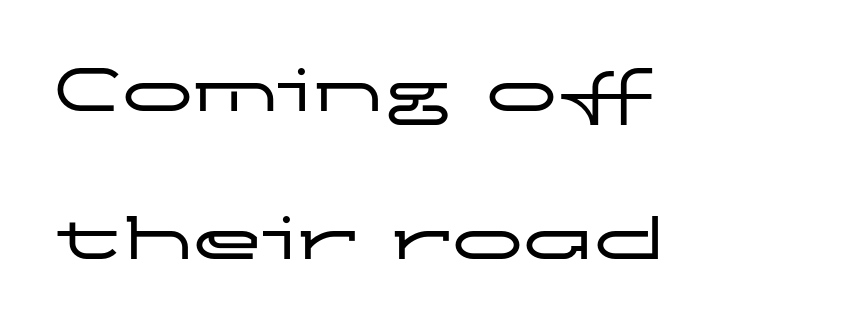
Think of a printed novel: that variable character pitch is what you see here. It's the straight-up-and-down kind of type. Anything drawn beneath the words? Only blank space. A typesetter would label this face a sans.
